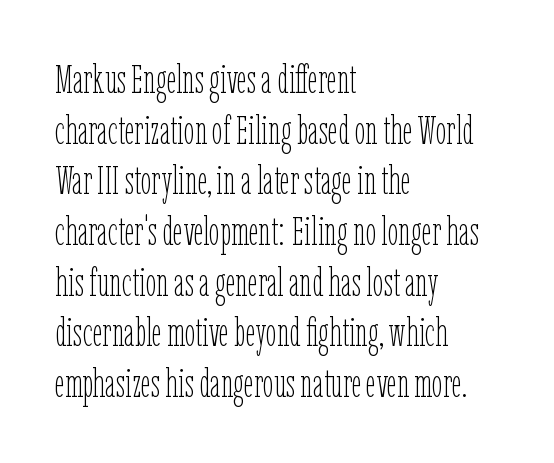
The image shows 39 px thin, condensed type, upright; set left-aligned, normal line spacing (1.3x), normal letter spacing, not underlined; low stroke contrast and a medium x-height.
